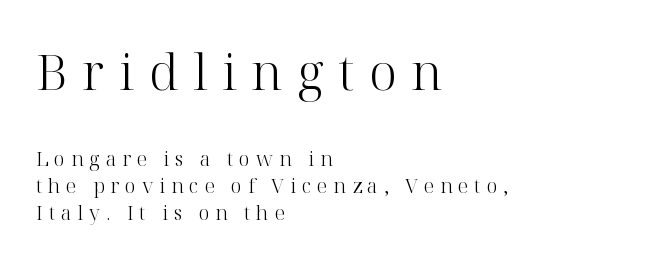
Any mark beneath the type? The region is blank. It's the straight-up-and-down kind of type. Line beginnings align vertically; line endings do not. Is this a fixed-width face? No — the glyphs have proportional, varying widths. Small tapered or slab feet sit at the stroke ends, so this counts as serif.
